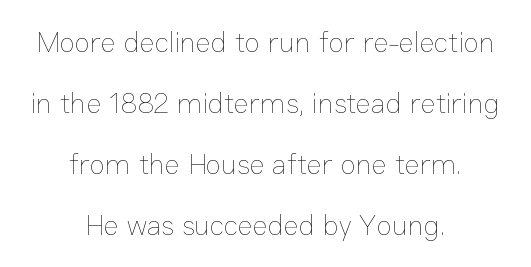
The type is set solid horizontally, with unmodified tracking. Rule under the text: the space is simply empty. Ordinary non-slanted type is in use. Stem width sits at or under what a default text font uses.
